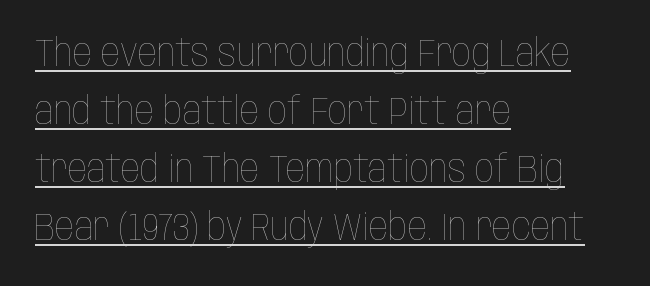
These lines stack with their left ends in a neat column. Posture: upright roman. This block has exactly the height ordinary leading produces. This rendering features underlined lettering. Note the varied advance widths — an 'i' is clearly narrower than an 'm'. Unbolded letterforms with no extra heft.
